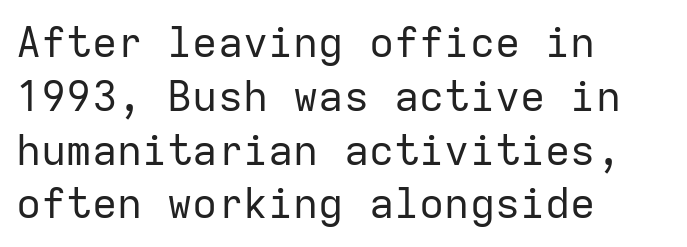
Q: Is the text bold? A: No.
Q: Is the text italic (slanted)? A: No, it is upright.
Q: Is the typeface a serif or a sans-serif typeface? A: Sans-serif.
Q: Is the text underlined? A: No.
Q: How is the paragraph aligned? A: Left-aligned.
Q: Is the spacing between letters normal or unusually wide? A: Normal.
Q: Is the spacing between lines tight, normal or loose? A: Normal.
Q: Width (condensed, normal, or wide)? A: Normal.
Q: Stroke contrast? A: Low.
Q: x-height? A: Medium.
Q: Monospaced? A: Yes.
